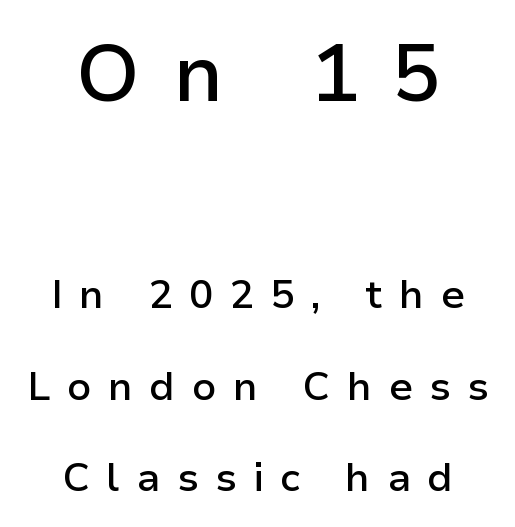
The image shows 80 px semibold sans-serif type, upright; set centered, loose line spacing (2.29x), unusually wide letter spacing (+0.41 em), not underlined; the first (top) block is 2.0x larger; low stroke contrast and a medium x-height.
